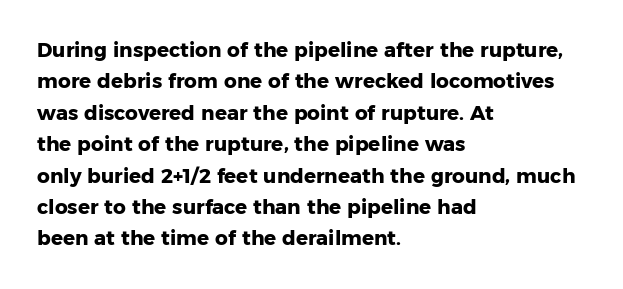
{"italic": "no", "bold": "yes", "underline": "no", "align": "left", "line_spacing": "normal", "line_spacing_ratio": 1.57, "letter_spacing": "normal", "letter_spacing_em": 0.0, "glyph_px": 20}
